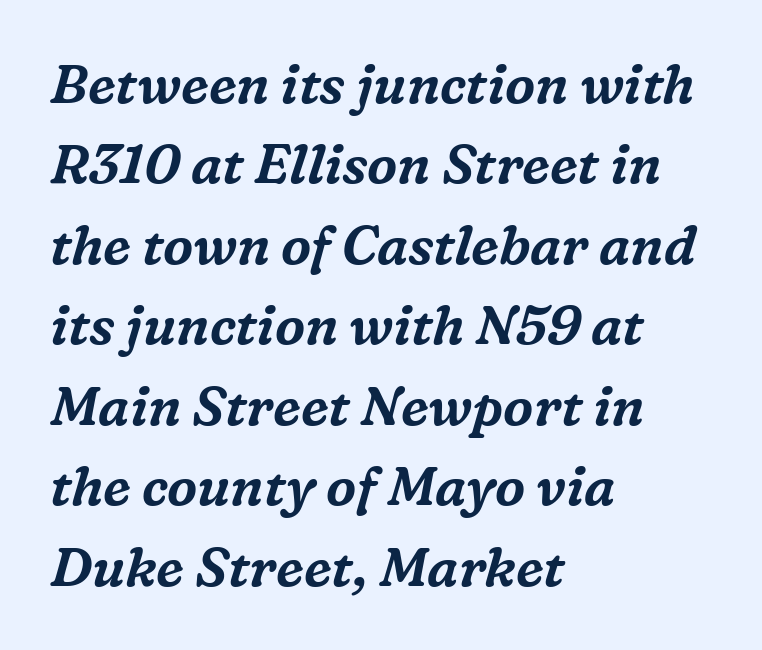
{"serif": "yes", "italic": "yes", "lean": "right", "slant_degrees": 16, "width": "normal", "stroke_contrast": "medium", "x_height": "medium", "monospaced": "no", "underline": "no", "align": "left", "line_spacing": "normal", "line_spacing_ratio": 1.49, "letter_spacing": "normal", "letter_spacing_em": 0.0, "glyph_px": 54}
